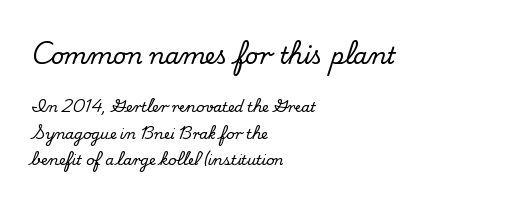
The image shows 23 px text type; set left-aligned, line spacing 1.87x, normal letter spacing, not underlined; the first (top) block is 1.64x larger.
